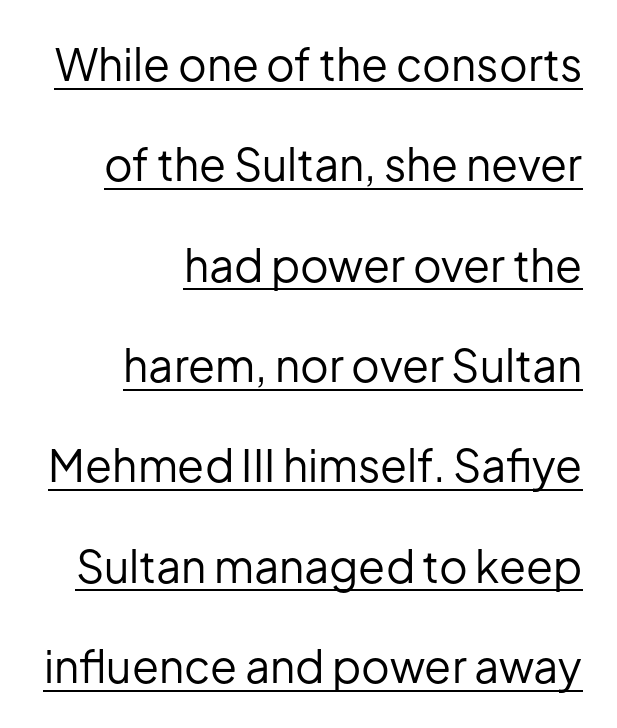
Q: Is the text bold? A: No.
Q: Is the text italic (slanted)? A: No, it is upright.
Q: Is the typeface a serif or a sans-serif typeface? A: Sans-serif.
Q: Is the text underlined? A: Yes.
Q: How is the paragraph aligned? A: Right-aligned.
Q: Is the spacing between letters normal or unusually wide? A: Normal.
Q: Is the spacing between lines tight, normal or loose? A: Loose.
Q: Width (condensed, normal, or wide)? A: Normal.
Q: Stroke contrast? A: Low.
Q: x-height? A: Medium.
Q: Monospaced? A: No.
